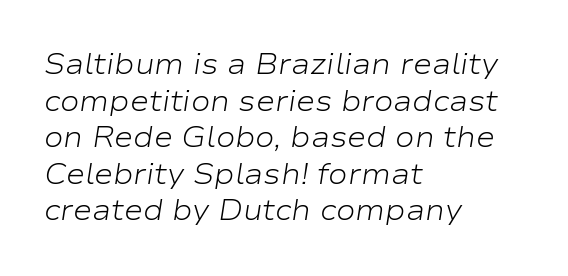
The image shows 29 px light, wide type, italic (leaning right); set left-aligned, normal line spacing (1.26x), normal letter spacing, not underlined; low stroke contrast and a medium x-height.
